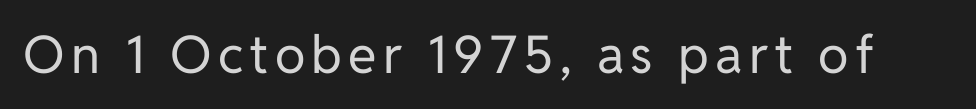
Q: Is the text bold? A: No.
Q: Is the text italic (slanted)? A: No, it is upright.
Q: Is the typeface a serif or a sans-serif typeface? A: Sans-serif.
Q: Is the text underlined? A: No.
Q: Width (condensed, normal, or wide)? A: Normal.
Q: Stroke contrast? A: Low.
Q: x-height? A: Medium.
Q: Monospaced? A: No.
